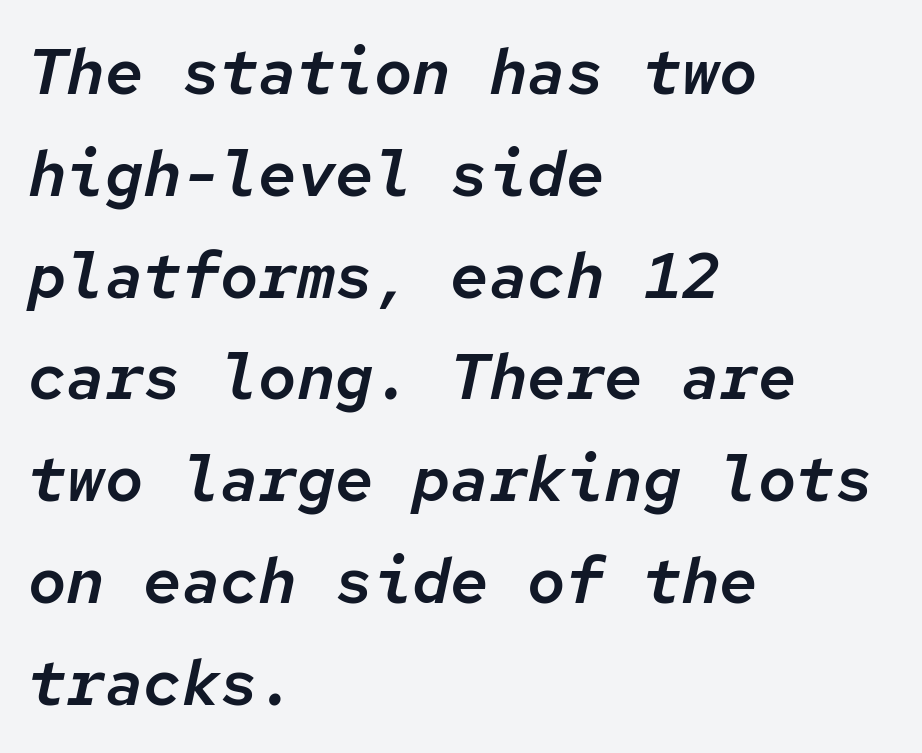
Q: Is the text italic (slanted)? A: Yes, it leans right by about 12 degrees.
Q: Is the text underlined? A: No.
Q: How is the paragraph aligned? A: Left-aligned.
Q: Is the spacing between letters normal or unusually wide? A: Normal.
Q: Is the spacing between lines tight, normal or loose? A: Normal.
Q: Width (condensed, normal, or wide)? A: Normal.
Q: Stroke contrast? A: Low.
Q: x-height? A: Medium.
Q: Monospaced? A: Yes.
